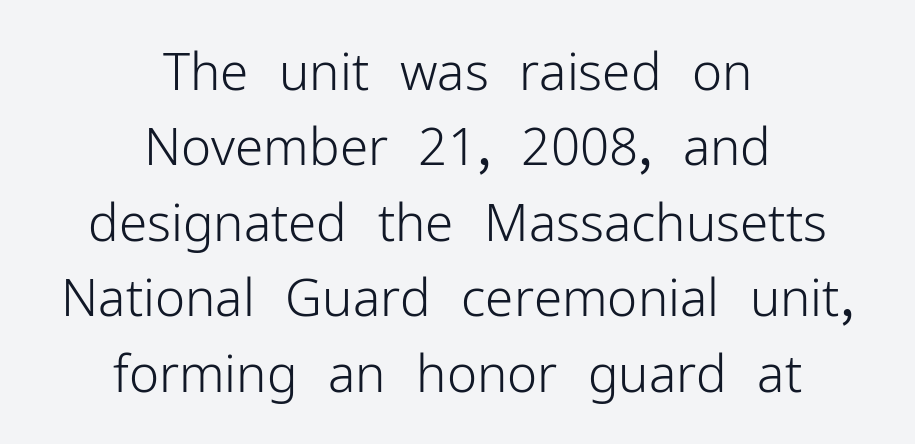
The image shows 51 px light sans-serif type, upright; set centered, normal line spacing (1.48x), normal letter spacing, not underlined; low stroke contrast and a medium x-height.
